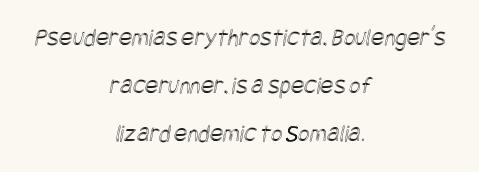
The rendering positions every line midway between the sides. This sample uses plain, unmodified letter spacing. A bare baseline throughout the passage. You could fit nearly another row in the gap between these rows.
